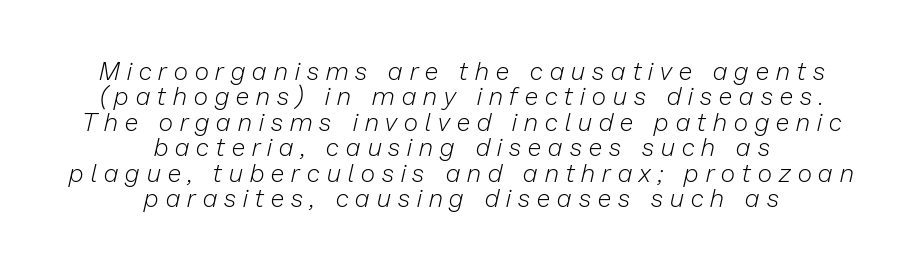
{"italic": "yes", "lean": "right", "slant_degrees": 13, "bold": "no", "underline": "no", "align": "center", "line_spacing": "tight", "line_spacing_ratio": 1.02, "letter_spacing": "wide", "letter_spacing_em": 0.29, "glyph_px": 25}
